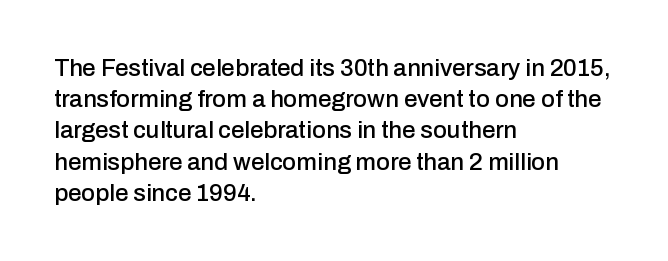
Does the copy run flush right? No — it runs flush left. The font's upright variant was chosen for this text. Descender tails drop into unmarked territory. Reading down the column, the eye jumps a familiar distance to each next line.
